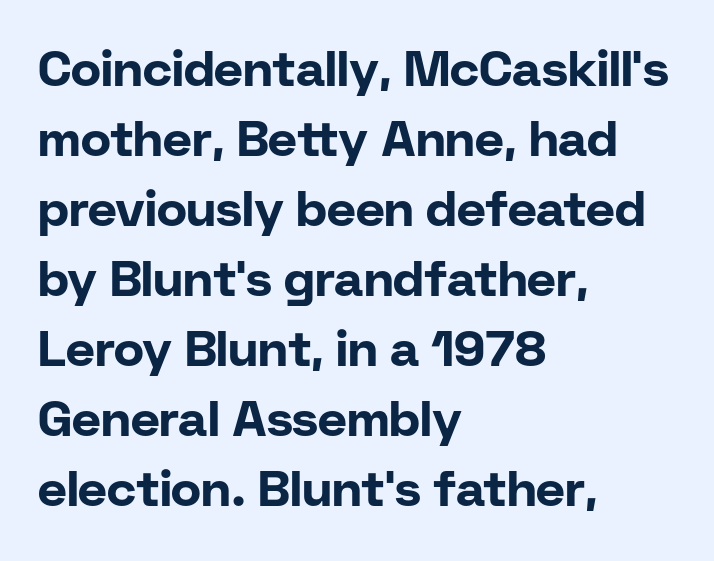
{"serif": "no", "italic": "no", "bold": "yes", "weight": "bold", "width": "normal", "stroke_contrast": "low", "x_height": "medium", "monospaced": "no", "underline": "no", "align": "left", "line_spacing": "normal", "line_spacing_ratio": 1.4, "letter_spacing": "normal", "letter_spacing_em": 0.0, "glyph_px": 50}
